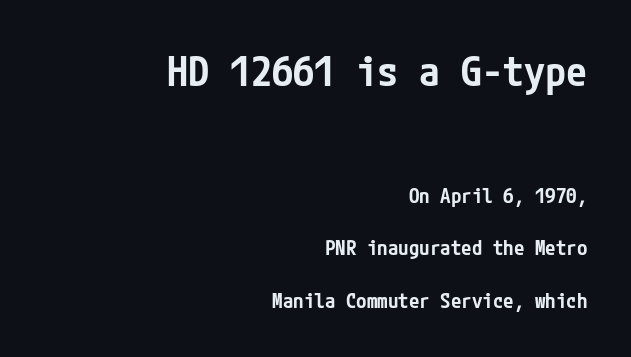
Q: Is the text bold? A: Semi-bold.
Q: Is the text italic (slanted)? A: No, it is upright.
Q: Is the typeface a serif or a sans-serif typeface? A: Sans-serif.
Q: Is the text underlined? A: No.
Q: How is the paragraph aligned? A: Right-aligned.
Q: Is the spacing between letters normal or unusually wide? A: Normal.
Q: Is the spacing between lines tight, normal or loose? A: Loose.
Q: Which block of text is set in a larger size, the first (top) or the second (bottom)? A: The first (top) one.
Q: Width (condensed, normal, or wide)? A: Condensed.
Q: Stroke contrast? A: Low.
Q: x-height? A: Medium.
